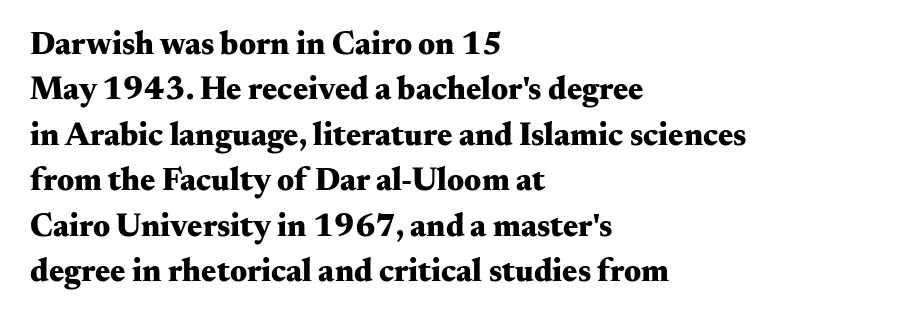
Vertical strokes here are truly vertical. Is this a sans? No — the strokes have serifs. Its strokes are broad and dark, the hallmark of bold type. Plain, unruled lines of type.
